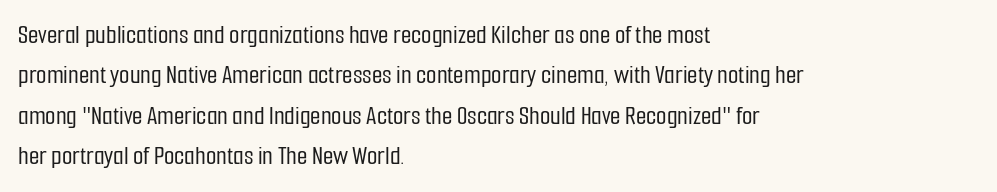
No italicization has been applied; the sample stays upright. This block has exactly the height ordinary leading produces. Students, note that the glyphs here touch the page at normal intervals. Typeset ragged right — the left edge is the straight one.
